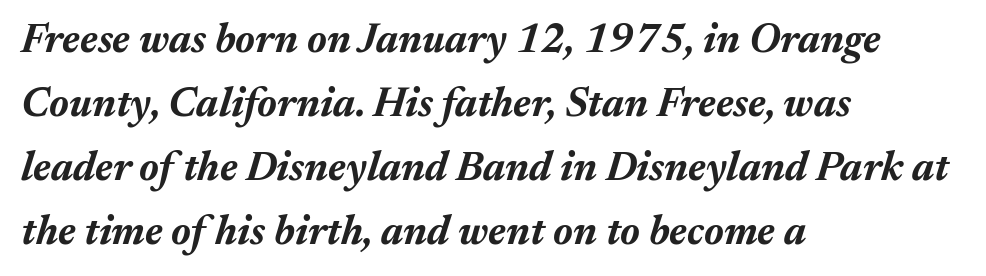
Character widths vary here, with narrow letters taking less room than wide ones. The passage shown is emphatically bold. Does the lettering tilt? It does — this is italic. The space beneath each line is pristine and unruled. The setting favours the left margin, as ordinary paragraphs usually do.
